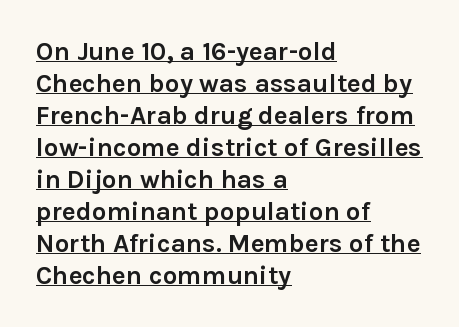
{"italic": "no", "bold": "yes", "underline": "yes", "align": "left", "line_spacing_ratio": 1.23, "letter_spacing": "normal", "letter_spacing_em": 0.0, "glyph_px": 26}
